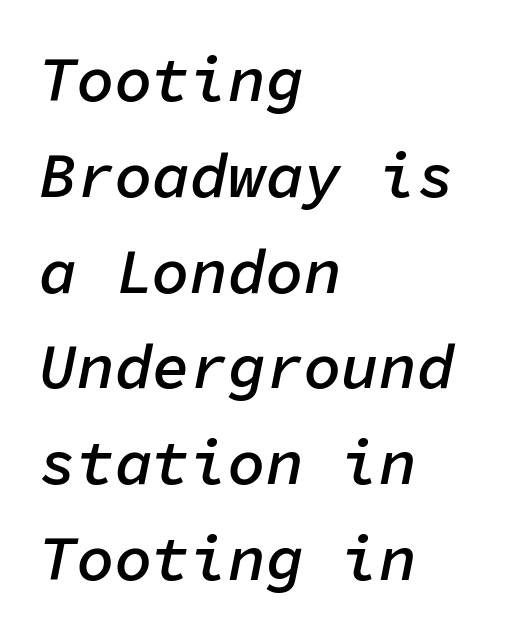
The image shows 63 px semibold type, italic (leaning right), monospaced; set left-aligned, normal line spacing (1.52x), normal letter spacing, not underlined; low stroke contrast and a medium x-height.
